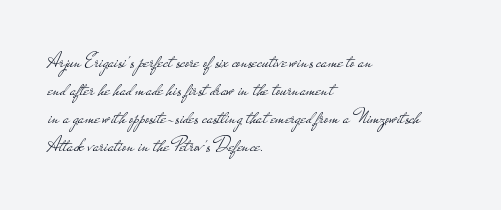
{"bold": "no", "underline": "no", "align": "left", "line_spacing": "normal", "line_spacing_ratio": 1.34, "letter_spacing": "normal", "letter_spacing_em": 0.0, "glyph_px": 21}
